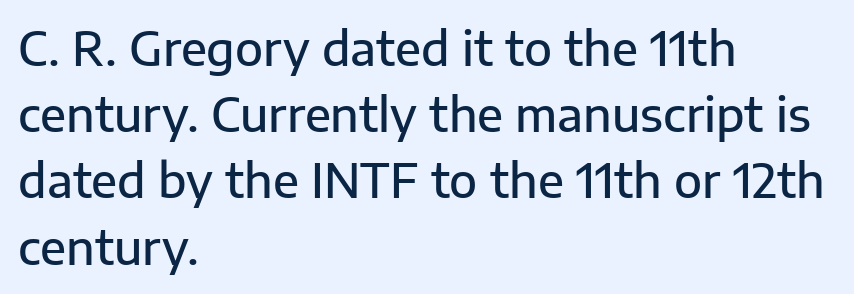
Q: Is the text bold? A: Semi-bold.
Q: Is the text italic (slanted)? A: No, it is upright.
Q: Is the typeface a serif or a sans-serif typeface? A: Sans-serif.
Q: Is the text underlined? A: No.
Q: How is the paragraph aligned? A: Left-aligned.
Q: Is the spacing between letters normal or unusually wide? A: Normal.
Q: Is the spacing between lines tight, normal or loose? A: Normal.
Q: Width (condensed, normal, or wide)? A: Normal.
Q: Stroke contrast? A: Low.
Q: x-height? A: Medium.
Q: Monospaced? A: No.
